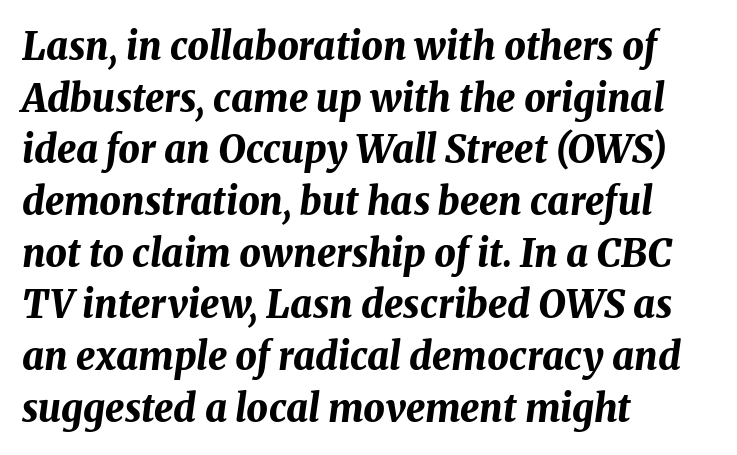
Every character sits at an angle, as italics do. Character widths vary here, with narrow letters taking less room than wide ones. Compared with an ordinary text face, these strokes are far heavier — a full bold. These lines stack with their left ends in a neat column. Descenders hang freely into open space. Words appear dense and cohesive because spacing is normal.
